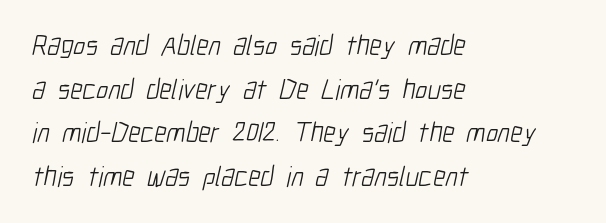
The letterforms sit at book weight or below. The area under the type is left untouched. The font family rendered here belongs to the sans-serif group. The paragraph shown leans on its left margin. A normal amount of white space separates one row of letters from the next. Varying glyph widths throughout — classic text-font behaviour.
